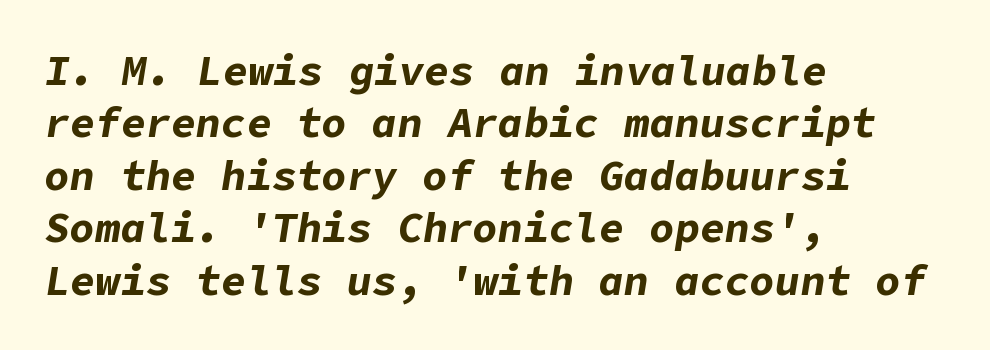
Q: Is the text bold? A: Yes.
Q: Is the text italic (slanted)? A: Yes, it leans right by about 9 degrees.
Q: Is the text underlined? A: No.
Q: How is the paragraph aligned? A: Left-aligned.
Q: Is the spacing between letters normal or unusually wide? A: Normal.
Q: Is the spacing between lines tight, normal or loose? A: Normal.
Q: Width (condensed, normal, or wide)? A: Normal.
Q: Stroke contrast? A: Low.
Q: x-height? A: Medium.
